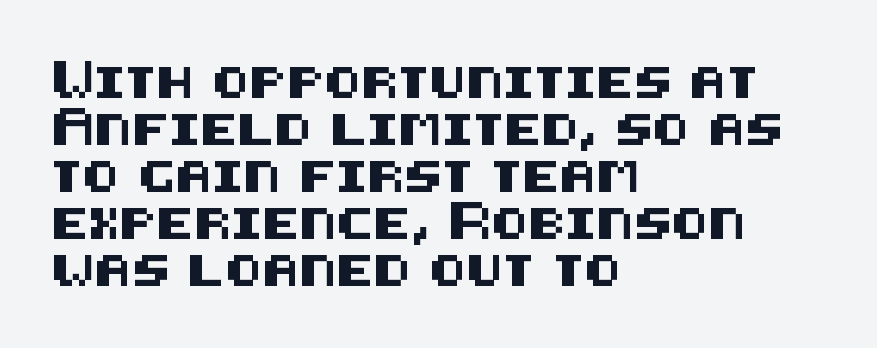
The image shows 31 px sans-serif type, upright; set left-aligned, normal line spacing (1.52x), normal letter spacing, not underlined; medium stroke contrast and a large x-height.
